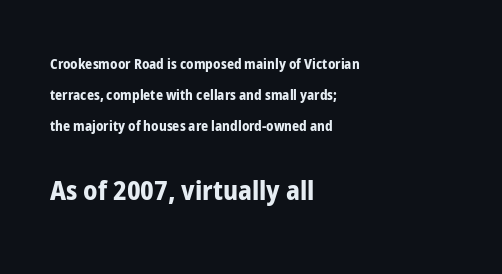
Q: Is the text bold? A: Yes.
Q: Is the text italic (slanted)? A: No, it is upright.
Q: Is the text underlined? A: No.
Q: How is the paragraph aligned? A: Left-aligned.
Q: Is the spacing between letters normal or unusually wide? A: Normal.
Q: Is the spacing between lines tight, normal or loose? A: Loose.
Q: Which block of text is set in a larger size, the first (top) or the second (bottom)? A: The second (bottom) one.
